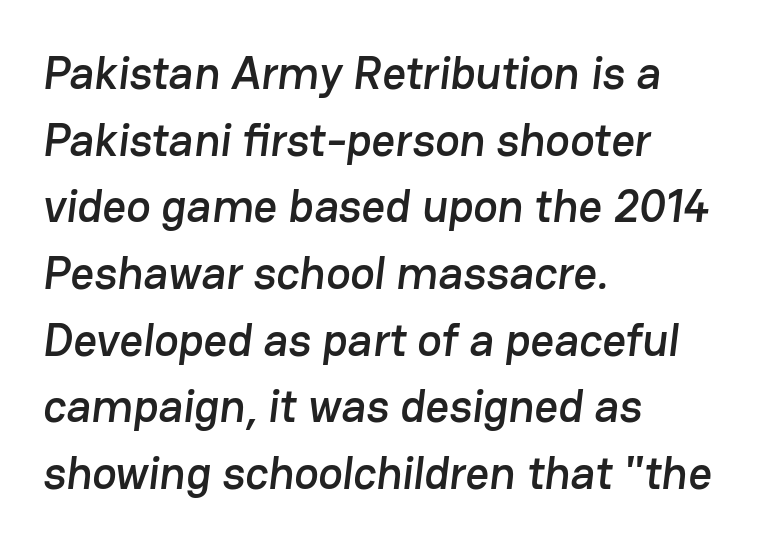
The image shows 46 px sans-serif type; set left-aligned, normal line spacing (1.45x), normal letter spacing, not underlined; low stroke contrast and a medium x-height.
